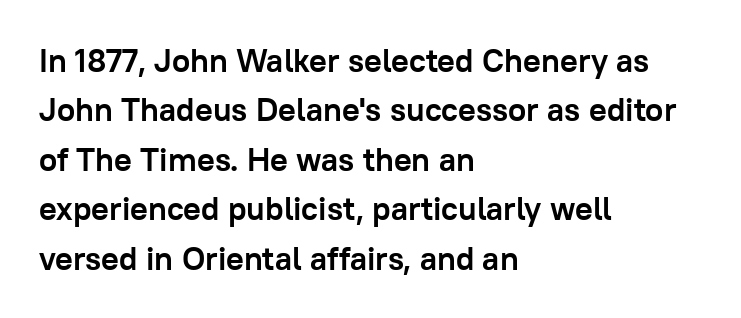
{"serif": "no", "italic": "no", "bold": "yes", "weight": "semibold", "width": "normal", "stroke_contrast": "low", "x_height": "medium", "monospaced": "no", "underline": "no", "align": "left", "line_spacing": "normal", "line_spacing_ratio": 1.5, "letter_spacing": "normal", "letter_spacing_em": 0.0, "glyph_px": 33}
